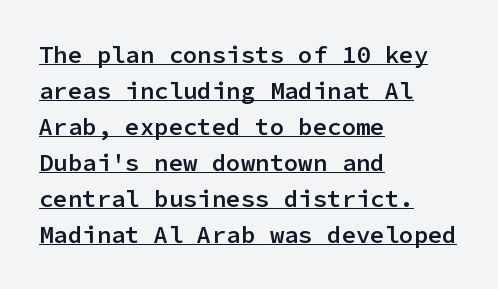
Quick note: interline space is typical. Notice how the passage keeps a crisp vertical edge on the left only. The tracking reads as untouched default to a designer's eye. Notice how a bar underscores the lettering throughout. Moderately thickened strokes mark this as semibold type. Style check: upright.
